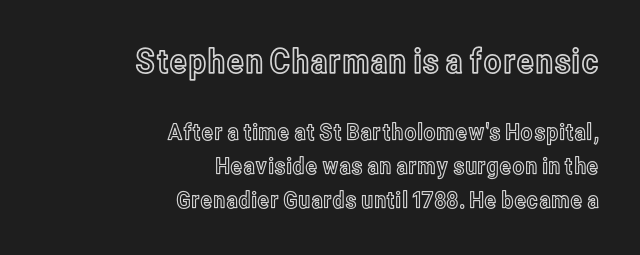
{"italic": "no", "width": "condensed", "x_height": "medium", "monospaced": "no", "underline": "no", "align": "right", "line_spacing": "normal", "line_spacing_ratio": 1.47, "letter_spacing": "normal", "letter_spacing_em": 0.0, "larger_block": "first", "size_ratio": 1.48, "glyph_px": 34}
